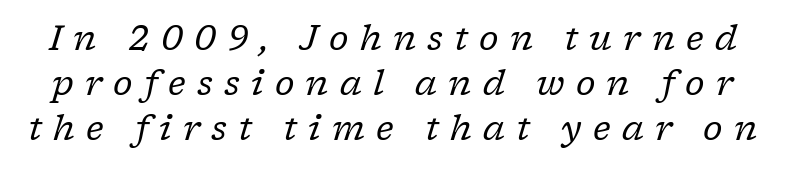
Regular leading. Think of a printed novel: that variable character pitch is what you see here. A typesetter would mark this as italic. No heavy texture on the line: the type isn't bold.
